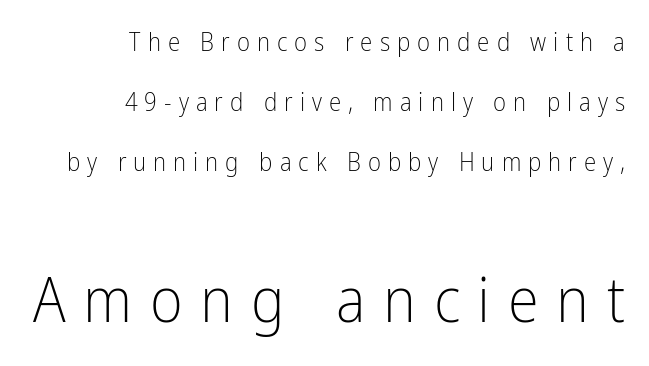
{"serif": "no", "italic": "no", "bold": "no", "weight": "light", "width": "condensed", "stroke_contrast": "low", "x_height": "medium", "monospaced": "no", "underline": "no", "align": "right", "line_spacing": "loose", "line_spacing_ratio": 2.4, "letter_spacing": "wide", "letter_spacing_em": 0.28, "larger_block": "second", "size_ratio": 2.52, "glyph_px": 63}
